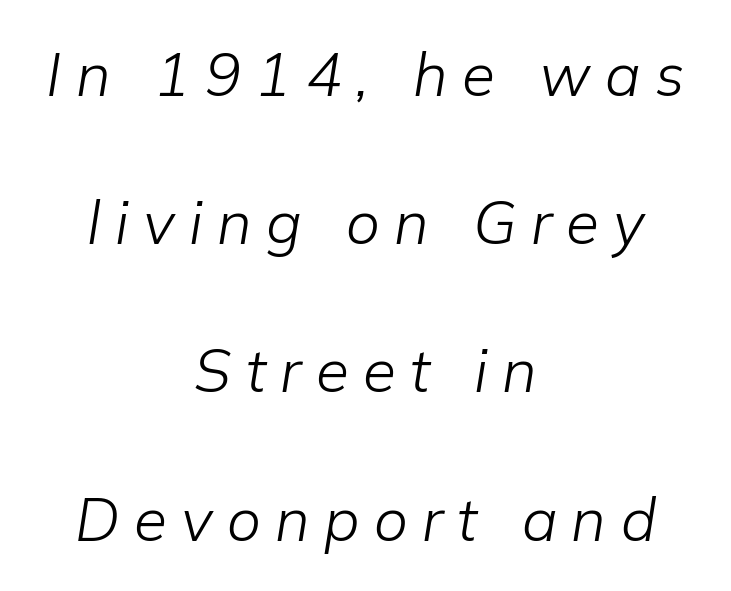
Plain, unruled lines of type. Note the varied advance widths — an 'i' is clearly narrower than an 'm'. Leading: increased. Is the type heavy? It reads as light-to-regular instead. The text block is weighted toward neither margin, spreading evenly from the middle. You can tell it's italic because the verticals aren't actually vertical.
